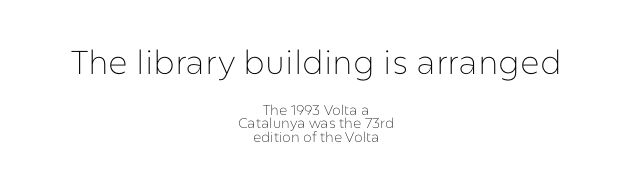
The image shows 33 px thin sans-serif type, upright; set centered, tight line spacing (0.98x), normal letter spacing, not underlined; the first (top) block is 2.36x larger; low stroke contrast and a medium x-height.
